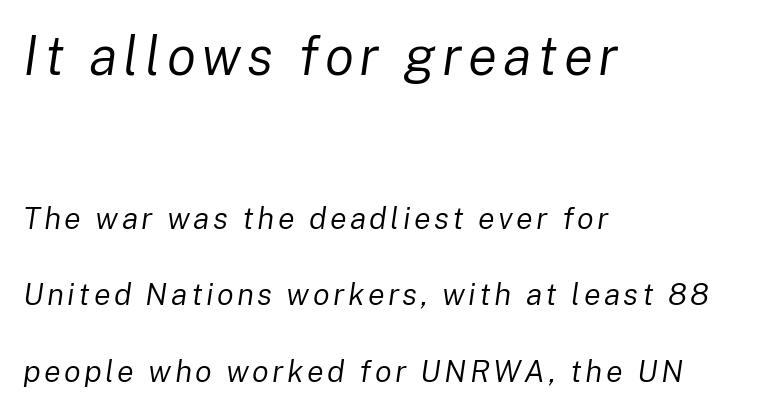
Q: Is the text bold? A: No.
Q: Is the text italic (slanted)? A: Yes, it leans right by about 8 degrees.
Q: Is the text underlined? A: No.
Q: How is the paragraph aligned? A: Left-aligned.
Q: Is the spacing between lines tight, normal or loose? A: Loose.
Q: Which block of text is set in a larger size, the first (top) or the second (bottom)? A: The first (top) one.
Q: Width (condensed, normal, or wide)? A: Normal.
Q: Stroke contrast? A: Low.
Q: x-height? A: Medium.
Q: Monospaced? A: No.
